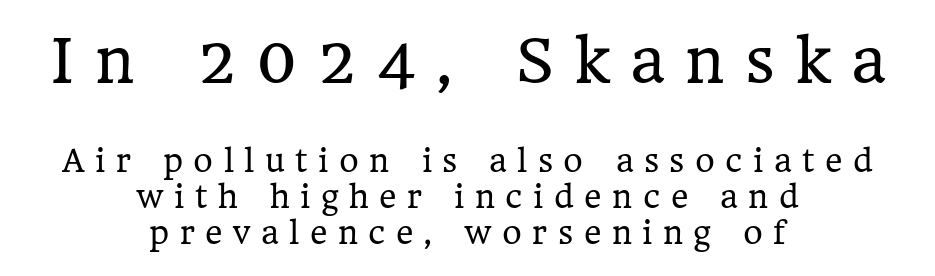
Line starts and ends both wander, symmetrically. Each letter's strokes conclude with small projecting serifs. Lines of text with bare space underneath. The letters stand upright; this is a roman face.
